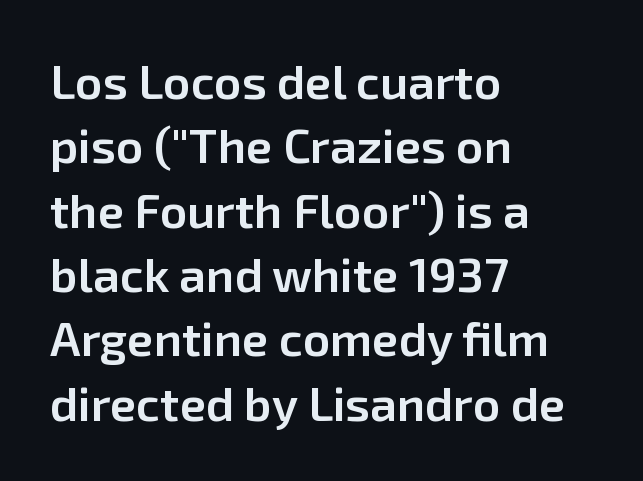
In terms of letterform style, serifs are entirely absent. The block of text has a typical density, with ordinary space between rows. How heavy is the stroke? Medium-heavy — a semibold, shy of bold. Nope, not italic — everything's standing straight. Rule under the text: the space is simply empty. Leftover space on each line is placed entirely after the last word.
